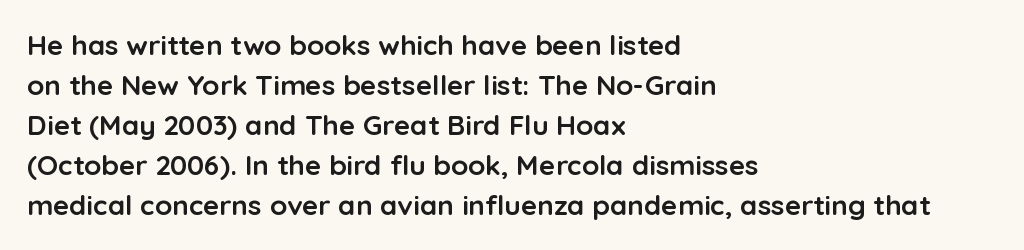
{"serif": "no", "italic": "no", "bold": "yes", "weight": "semibold", "width": "normal", "stroke_contrast": "low", "x_height": "medium", "monospaced": "no", "underline": "no", "align": "left", "line_spacing": "normal", "line_spacing_ratio": 1.43, "letter_spacing": "normal", "letter_spacing_em": 0.0, "glyph_px": 28}
